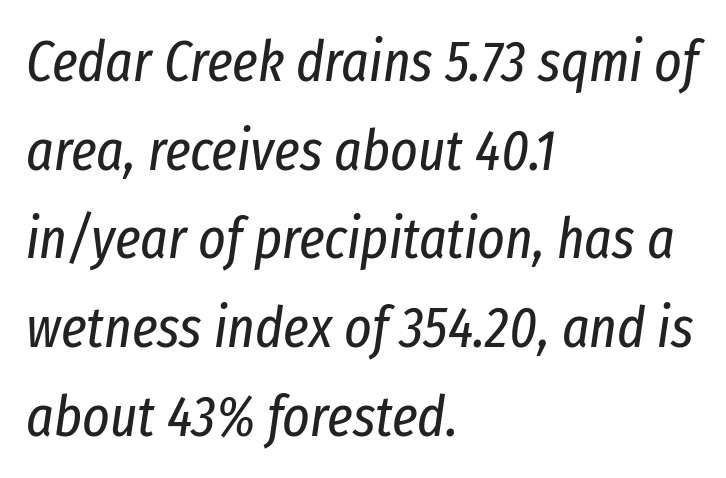
Only glyphs here, with clear space below each row. The passage shown is typed in a proportional face where columns would drift. How are the letters spaced? Ordinarily, with no added tracking. Unbolded letterforms with no extra heft. In CSS terms this would be text-align: left. This block has exactly the height ordinary leading produces.
